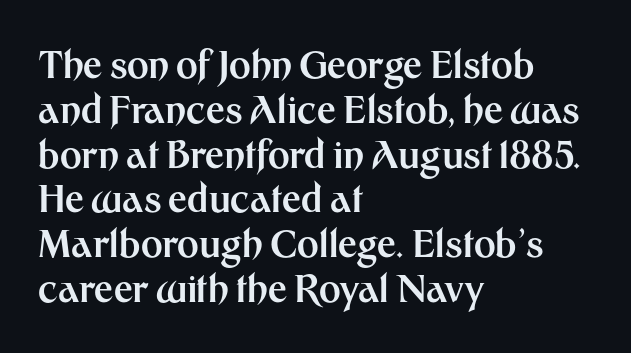
{"serif": "no", "italic": "no", "bold": "yes", "weight": "bold", "width": "normal", "stroke_contrast": "medium", "x_height": "medium", "monospaced": "no", "underline": "no", "align": "left", "line_spacing_ratio": 1.21, "letter_spacing": "normal", "letter_spacing_em": 0.0, "glyph_px": 37}
